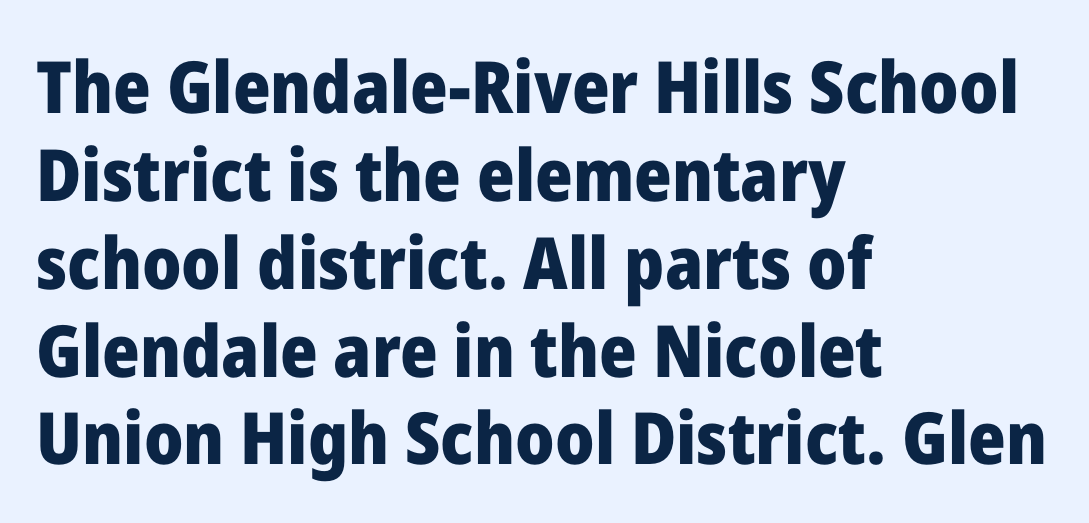
{"serif": "no", "italic": "no", "bold": "yes", "weight": "heavy", "width": "normal", "stroke_contrast": "low", "x_height": "medium", "monospaced": "no", "underline": "no", "align": "left", "line_spacing_ratio": 1.22, "letter_spacing": "normal", "letter_spacing_em": 0.0, "glyph_px": 72}
